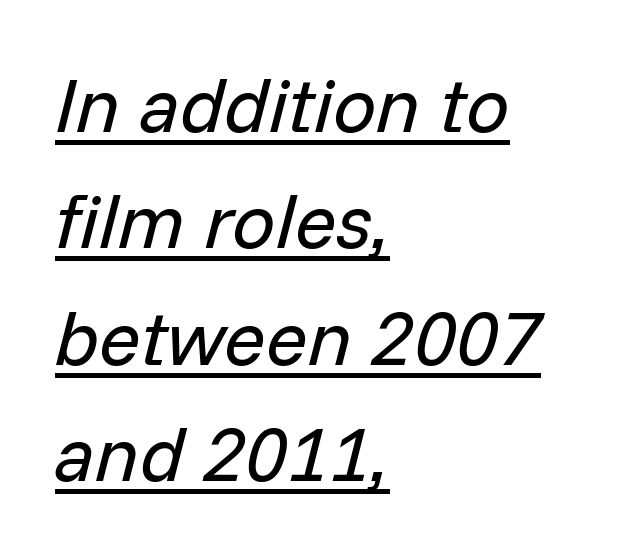
Q: Is the text bold? A: No.
Q: Is the text italic (slanted)? A: Yes, it leans right by about 14 degrees.
Q: Is the text underlined? A: Yes.
Q: How is the paragraph aligned? A: Left-aligned.
Q: Is the spacing between letters normal or unusually wide? A: Normal.
Q: Is the spacing between lines tight, normal or loose? A: Normal.
Q: Width (condensed, normal, or wide)? A: Normal.
Q: Stroke contrast? A: Low.
Q: x-height? A: Medium.
Q: Monospaced? A: No.
